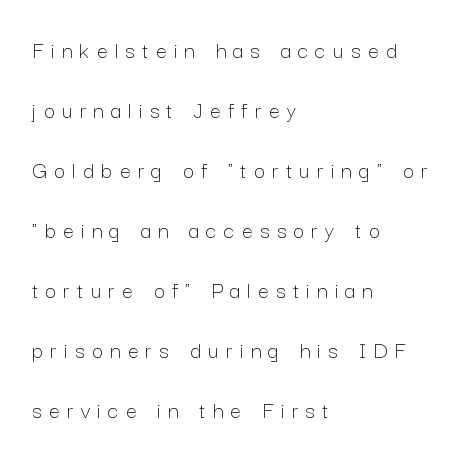
The typography opts for an upright posture over an oblique one. No heavy texture on the line: the type isn't bold. Anything drawn beneath the words? Only blank space. Loose tracking; the words dissolve into strings of separated letters.
